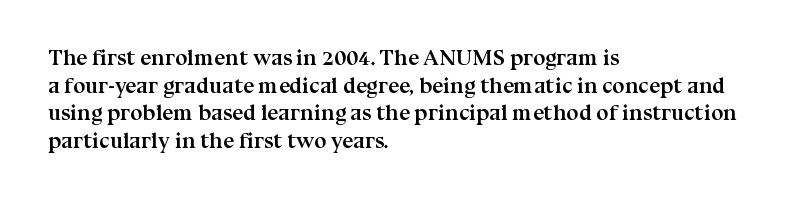
The image shows 22 px bold type, upright; set left-aligned, normal line spacing (1.26x), normal letter spacing, not underlined.
